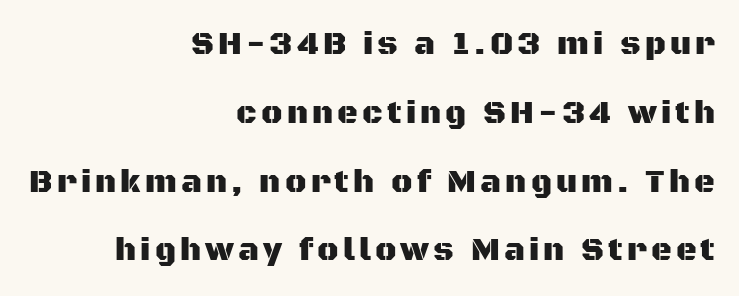
{"serif": "no", "italic": "no", "width": "normal", "stroke_contrast": "medium", "x_height": "large", "monospaced": "no", "underline": "no", "align": "right", "line_spacing": "loose", "line_spacing_ratio": 2.15, "glyph_px": 32}
